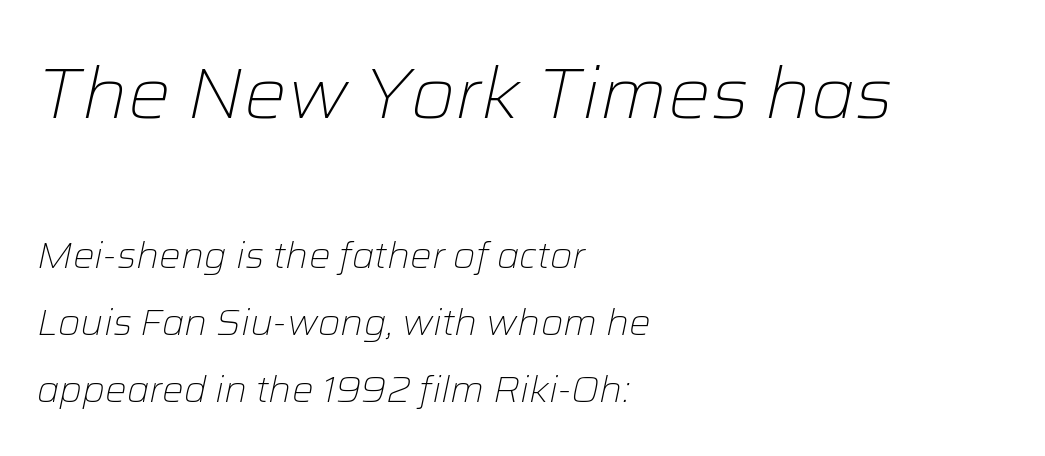
In terms of posture, this sample is oblique. Honestly, the letter spacing is just normal — you wouldn't notice it. The passage shown is typed in a proportional face where columns would drift. Check the space under the baseline: it is left empty. The font sits on the lighter half of the weight spectrum, regular included. The typesetter chose a ragged-right arrangement here.
